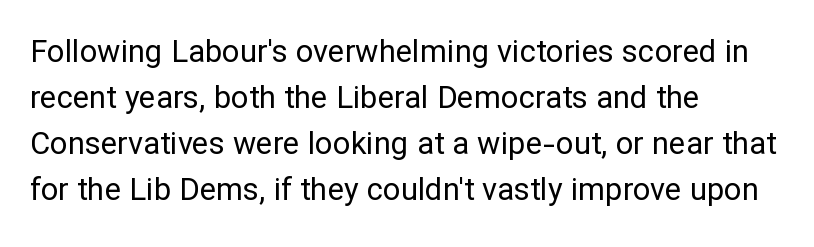
Layout note: lines flush left. The line texture is even and compact thanks to regular tracking. Note: no serifs on the glyphs. A normal amount of white space separates one row of letters from the next. The letters look calm and open, with moderate or lighter stems.
